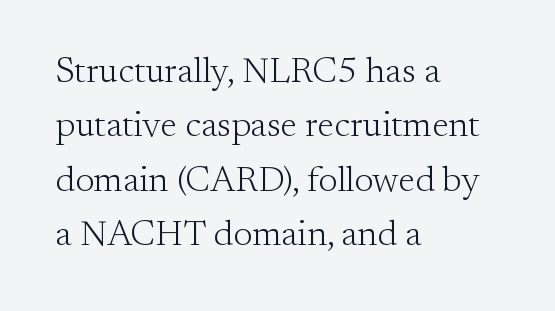
Q: Is the text bold? A: No.
Q: Is the text italic (slanted)? A: No, it is upright.
Q: Is the typeface a serif or a sans-serif typeface? A: Serif.
Q: Is the text underlined? A: No.
Q: How is the paragraph aligned? A: Left-aligned.
Q: Is the spacing between letters normal or unusually wide? A: Normal.
Q: Is the spacing between lines tight, normal or loose? A: Normal.
Q: Width (condensed, normal, or wide)? A: Normal.
Q: Stroke contrast? A: Medium.
Q: x-height? A: Small.
Q: Monospaced? A: No.
